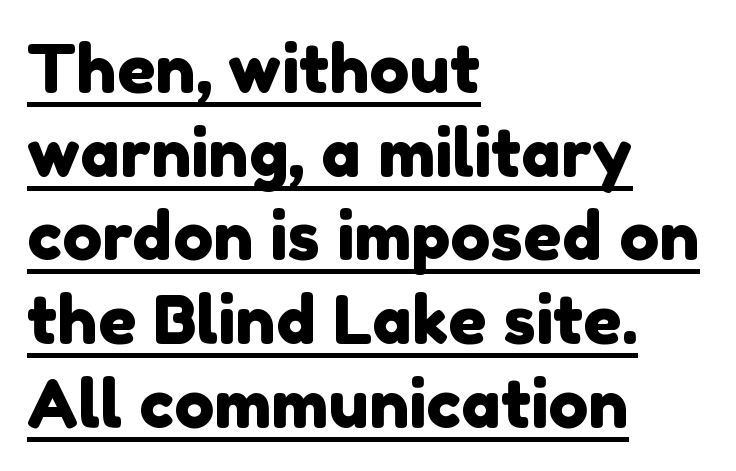
Q: Is the typeface a serif or a sans-serif typeface? A: Sans-serif.
Q: Is the text underlined? A: Yes.
Q: How is the paragraph aligned? A: Left-aligned.
Q: Is the spacing between letters normal or unusually wide? A: Normal.
Q: Is the spacing between lines tight, normal or loose? A: Normal.
Q: Width (condensed, normal, or wide)? A: Normal.
Q: Stroke contrast? A: Low.
Q: x-height? A: Medium.
Q: Monospaced? A: No.
